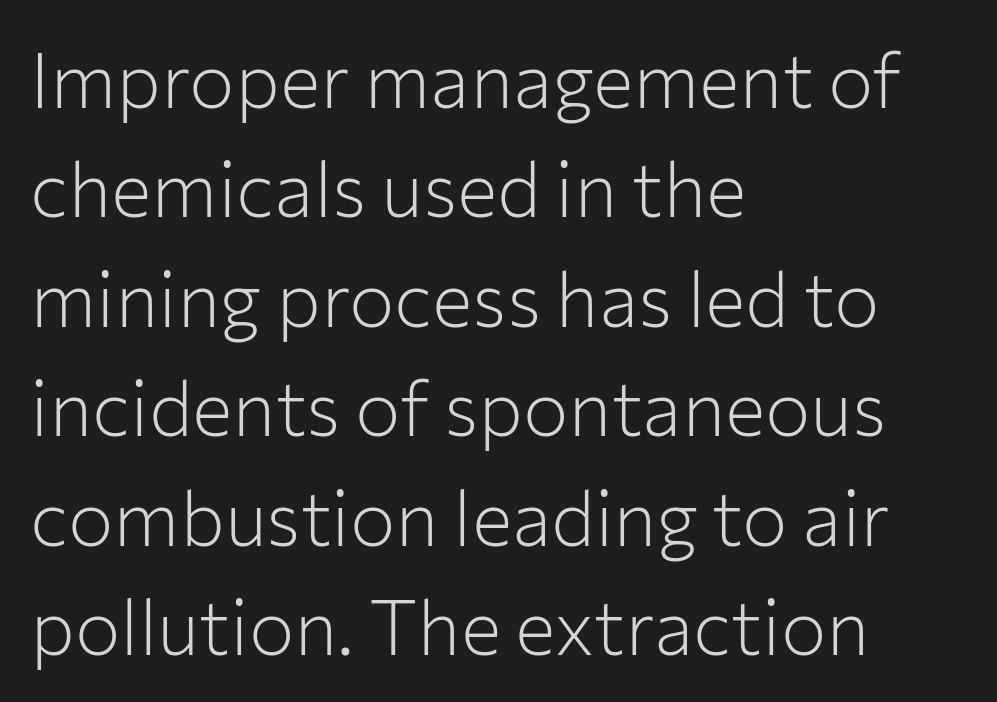
The image shows 76 px light sans-serif type, upright; set left-aligned, normal line spacing (1.44x), normal letter spacing, not underlined; low stroke contrast and a medium x-height.
